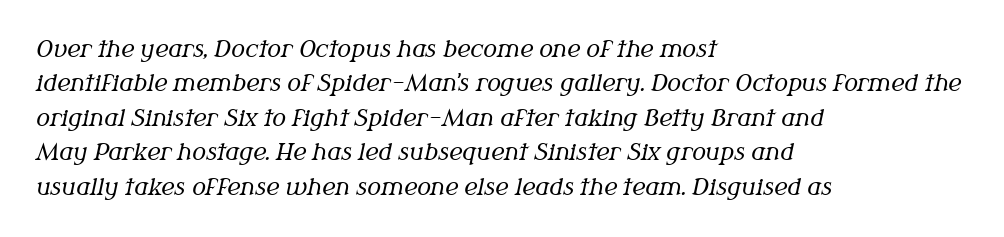
{"italic": "yes", "lean": "right", "slant_degrees": 12, "bold": "no", "underline": "no", "align": "left", "line_spacing": "normal", "line_spacing_ratio": 1.5, "letter_spacing": "normal", "letter_spacing_em": 0.0, "glyph_px": 23}
